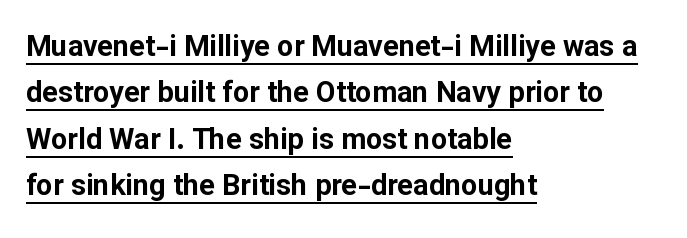
{"serif": "no", "italic": "no", "bold": "yes", "weight": "bold", "width": "normal", "stroke_contrast": "low", "x_height": "medium", "monospaced": "no", "underline": "yes", "align": "left", "line_spacing": "normal", "line_spacing_ratio": 1.6, "letter_spacing": "normal", "letter_spacing_em": 0.0, "glyph_px": 29}
